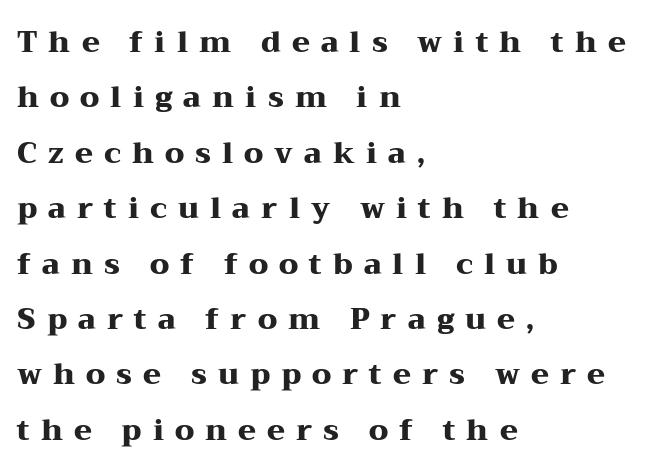
The image shows 29 px heavy, wide serif type, upright; set left-aligned, loose line spacing (1.91x), unusually wide letter spacing (+0.38 em), not underlined; medium stroke contrast and a medium x-height.
